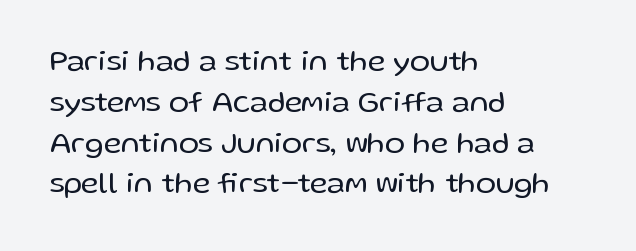
{"serif": "no", "italic": "no", "bold": "no", "weight": "regular", "width": "normal", "stroke_contrast": "low", "x_height": "medium", "monospaced": "no", "underline": "no", "align": "left", "line_spacing": "normal", "line_spacing_ratio": 1.36, "letter_spacing": "normal", "letter_spacing_em": 0.0, "glyph_px": 30}
